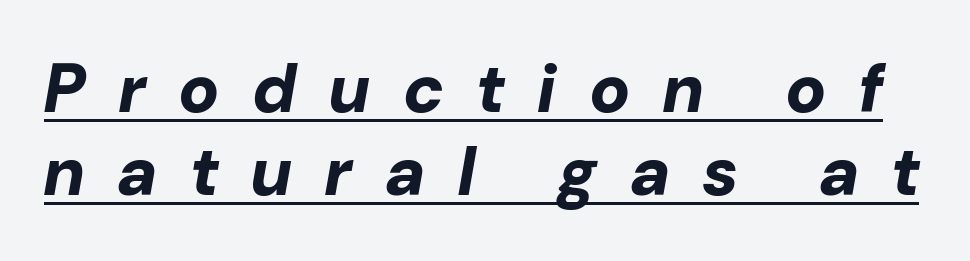
Q: Is the text bold? A: Yes.
Q: Is the text italic (slanted)? A: Yes, it leans right by about 10 degrees.
Q: Is the text underlined? A: Yes.
Q: Is the spacing between letters normal or unusually wide? A: Unusually wide.
Q: Width (condensed, normal, or wide)? A: Normal.
Q: Stroke contrast? A: Low.
Q: x-height? A: Medium.
Q: Monospaced? A: No.
